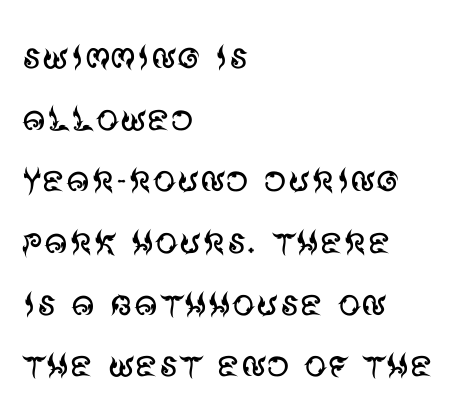
{"serif": "no", "italic": "no", "bold": "no", "weight": "regular", "width": "normal", "stroke_contrast": "medium", "x_height": "large", "monospaced": "no", "underline": "no", "align": "left", "line_spacing": "normal", "line_spacing_ratio": 1.34, "letter_spacing": "normal", "letter_spacing_em": 0.0, "glyph_px": 46}
